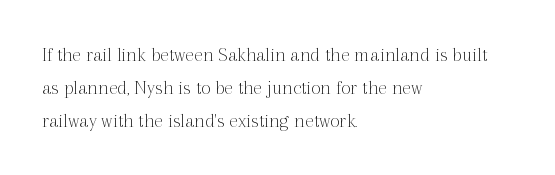
{"italic": "no", "bold": "no", "underline": "no", "align": "left", "line_spacing": "normal", "line_spacing_ratio": 1.58, "letter_spacing": "normal", "letter_spacing_em": 0.0, "glyph_px": 21}
